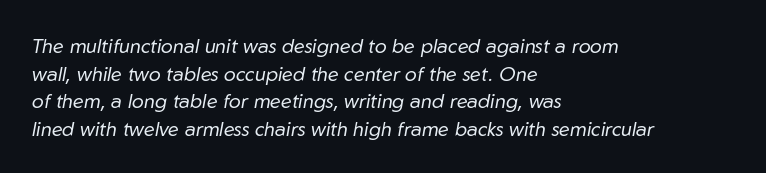
Q: Is the text bold? A: No.
Q: Is the text italic (slanted)? A: Yes, it leans right by about 10 degrees.
Q: Is the text underlined? A: No.
Q: How is the paragraph aligned? A: Left-aligned.
Q: Is the spacing between letters normal or unusually wide? A: Normal.
Q: Is the spacing between lines tight, normal or loose? A: Normal.
